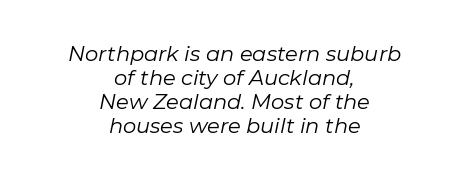
Q: Is the text bold? A: No.
Q: Is the text italic (slanted)? A: Yes, it leans right by about 11 degrees.
Q: Is the text underlined? A: No.
Q: How is the paragraph aligned? A: Centered.
Q: Is the spacing between letters normal or unusually wide? A: Normal.
Q: Is the spacing between lines tight, normal or loose? A: Tight.
